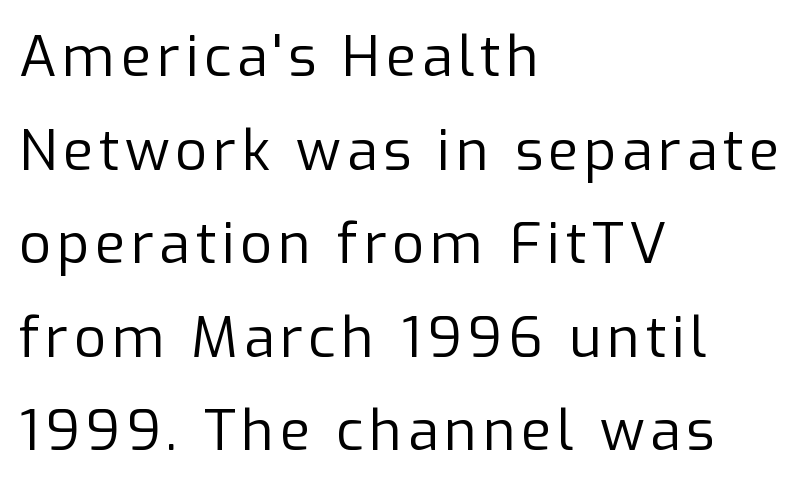
{"serif": "no", "italic": "no", "bold": "no", "weight": "regular", "width": "normal", "stroke_contrast": "low", "x_height": "medium", "monospaced": "no", "underline": "no", "align": "left", "line_spacing": "normal", "line_spacing_ratio": 1.67, "glyph_px": 56}
